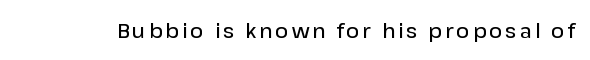
Q: Is the text bold? A: Semi-bold.
Q: Is the text italic (slanted)? A: No, it is upright.
Q: Is the text underlined? A: No.
